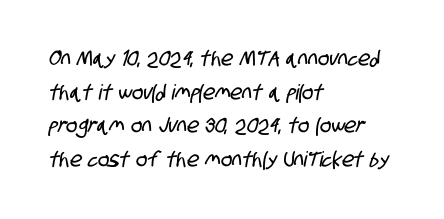
Q: Is the text underlined? A: No.
Q: How is the paragraph aligned? A: Left-aligned.
Q: Is the spacing between letters normal or unusually wide? A: Normal.
Q: Is the spacing between lines tight, normal or loose? A: Normal.
